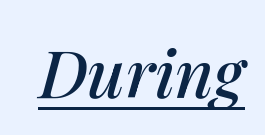
{"italic": "yes", "lean": "right", "slant_degrees": 14, "width": "normal", "stroke_contrast": "medium", "x_height": "medium", "monospaced": "no", "underline": "yes", "letter_spacing": "normal", "letter_spacing_em": 0.0, "glyph_px": 66}
